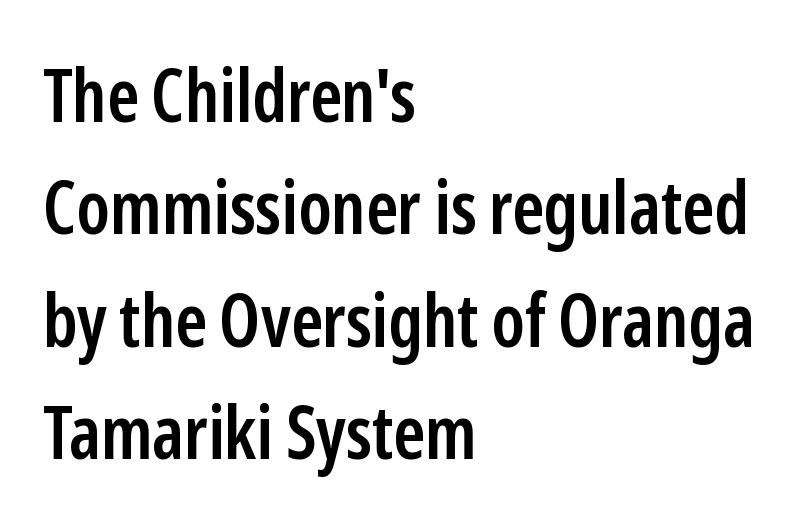
Q: Is the text bold? A: Semi-bold.
Q: Is the text italic (slanted)? A: No, it is upright.
Q: Is the typeface a serif or a sans-serif typeface? A: Sans-serif.
Q: Is the text underlined? A: No.
Q: How is the paragraph aligned? A: Left-aligned.
Q: Is the spacing between letters normal or unusually wide? A: Normal.
Q: Is the spacing between lines tight, normal or loose? A: Normal.
Q: Width (condensed, normal, or wide)? A: Condensed.
Q: Stroke contrast? A: Low.
Q: x-height? A: Medium.
Q: Monospaced? A: No.
